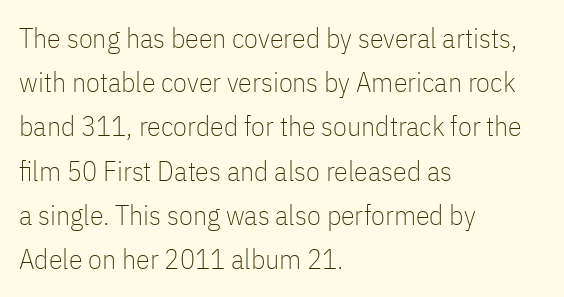
Type style note: lacks serifs. You could not count columns in this text — the font is proportionally spaced. This sample keeps an unexceptional amount of space between lines. Descenders are the only things crossing below the line. Nothing heavy about these letters — not bold at all.
